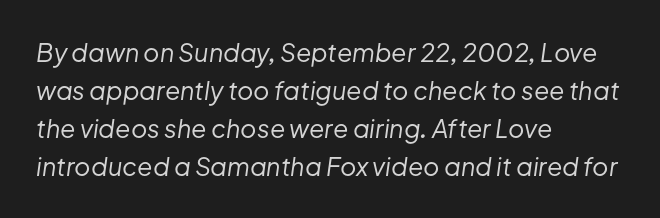
{"italic": "yes", "lean": "right", "slant_degrees": 8, "bold": "no", "underline": "no", "align": "left", "line_spacing": "normal", "line_spacing_ratio": 1.52, "letter_spacing": "normal", "letter_spacing_em": 0.0, "glyph_px": 25}
